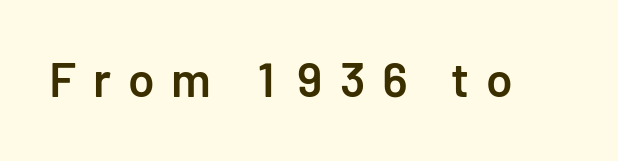
Q: Is the text bold? A: Semi-bold.
Q: Is the text italic (slanted)? A: No, it is upright.
Q: Is the typeface a serif or a sans-serif typeface? A: Sans-serif.
Q: Is the text underlined? A: No.
Q: Is the spacing between letters normal or unusually wide? A: Unusually wide.
Q: Width (condensed, normal, or wide)? A: Normal.
Q: Stroke contrast? A: Low.
Q: x-height? A: Medium.
Q: Monospaced? A: No.
